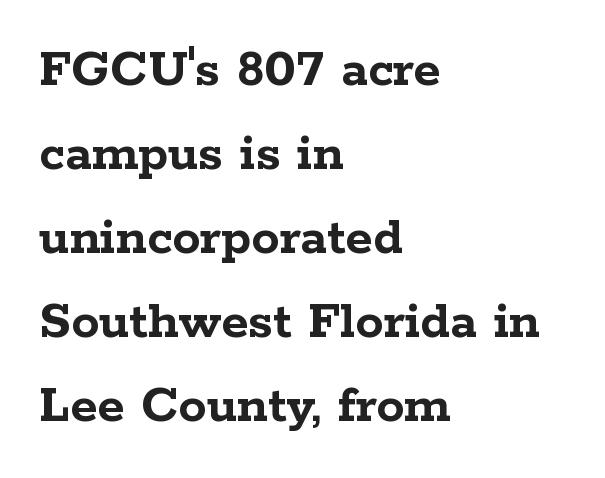
{"serif": "yes", "italic": "no", "bold": "yes", "weight": "semibold", "width": "wide", "stroke_contrast": "low", "x_height": "medium", "monospaced": "no", "underline": "no", "align": "left", "line_spacing": "normal", "line_spacing_ratio": 1.5, "letter_spacing": "normal", "letter_spacing_em": 0.0, "glyph_px": 56}
